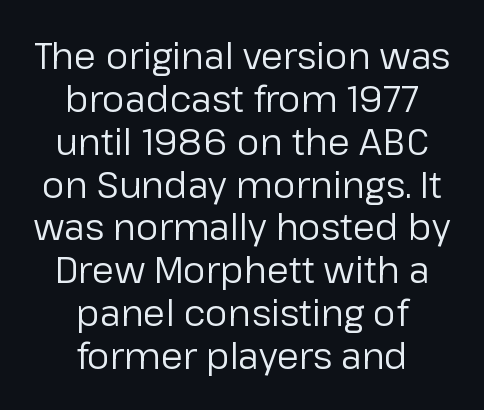
Q: Is the text bold? A: No.
Q: Is the text italic (slanted)? A: No, it is upright.
Q: Is the typeface a serif or a sans-serif typeface? A: Sans-serif.
Q: Is the text underlined? A: No.
Q: How is the paragraph aligned? A: Centered.
Q: Is the spacing between letters normal or unusually wide? A: Normal.
Q: Width (condensed, normal, or wide)? A: Normal.
Q: Stroke contrast? A: Low.
Q: x-height? A: Medium.
Q: Monospaced? A: No.
